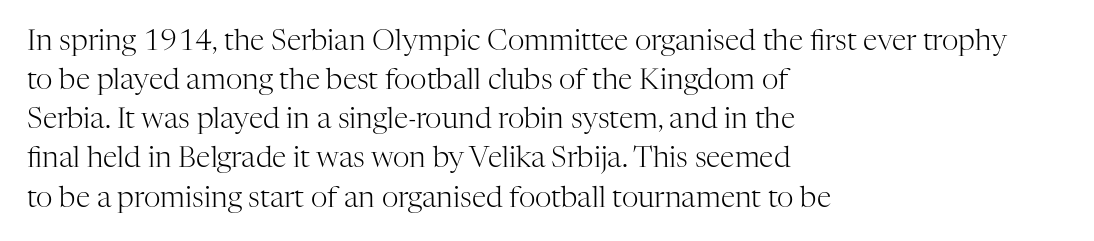
Q: Is the text bold? A: No.
Q: Is the text italic (slanted)? A: No, it is upright.
Q: Is the typeface a serif or a sans-serif typeface? A: Serif.
Q: Is the text underlined? A: No.
Q: How is the paragraph aligned? A: Left-aligned.
Q: Is the spacing between letters normal or unusually wide? A: Normal.
Q: Is the spacing between lines tight, normal or loose? A: Normal.
Q: Width (condensed, normal, or wide)? A: Normal.
Q: Stroke contrast? A: High.
Q: x-height? A: Medium.
Q: Monospaced? A: No.
